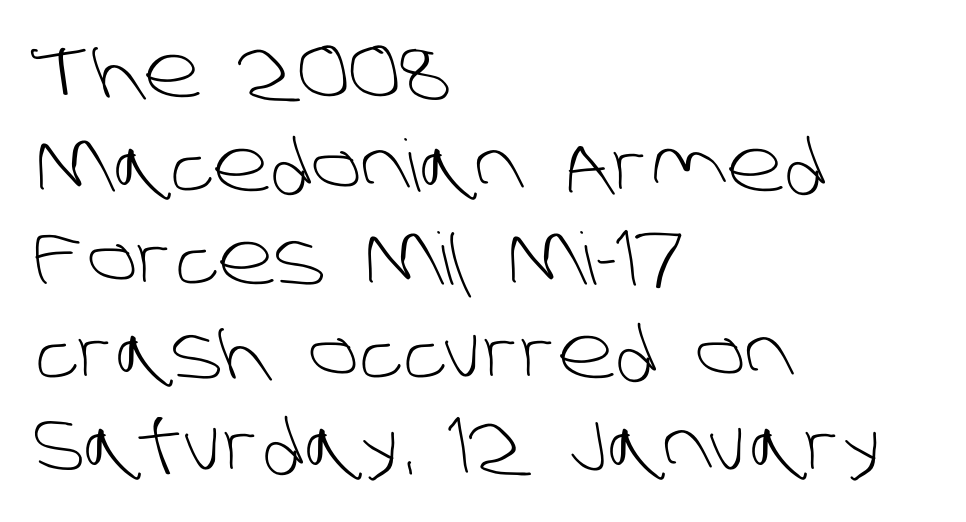
The image shows 72 px light sans-serif type; set left-aligned, normal line spacing (1.3x), normal letter spacing, not underlined; low stroke contrast and a large x-height.
